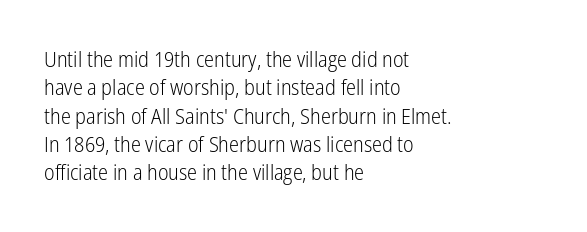
{"italic": "no", "bold": "no", "underline": "no", "align": "left", "line_spacing": "normal", "line_spacing_ratio": 1.35, "letter_spacing": "normal", "letter_spacing_em": 0.0, "glyph_px": 21}
